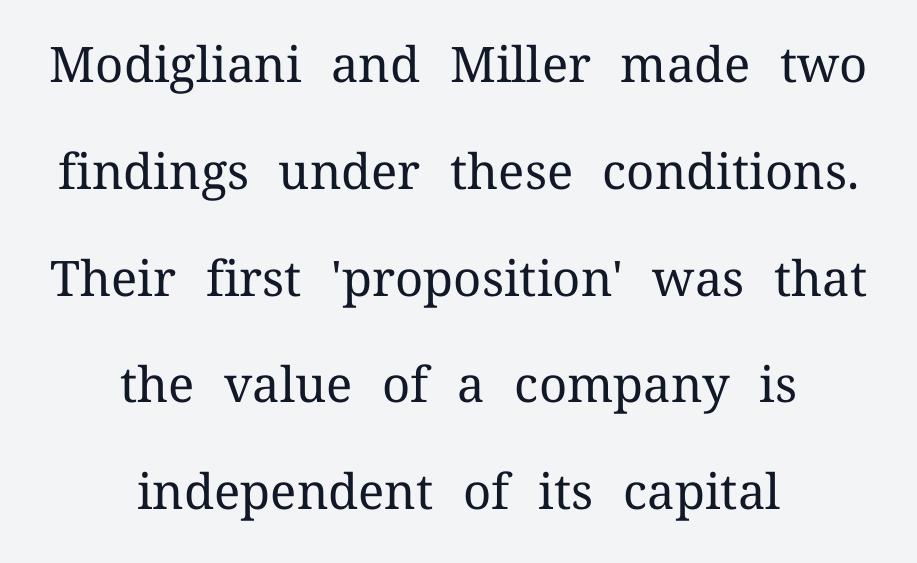
{"serif": "yes", "italic": "no", "bold": "no", "weight": "regular", "width": "normal", "stroke_contrast": "medium", "x_height": "medium", "monospaced": "no", "underline": "no", "align": "center", "line_spacing": "loose", "line_spacing_ratio": 2.18, "letter_spacing": "normal", "letter_spacing_em": 0.0, "glyph_px": 49}
